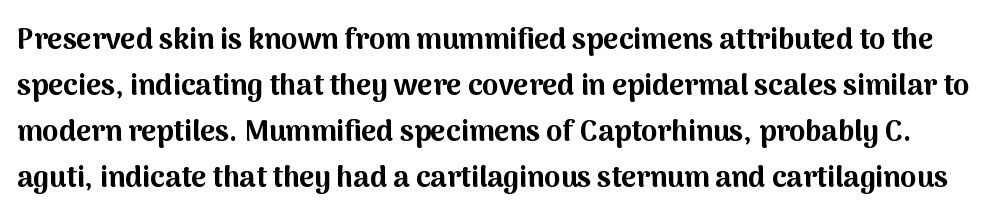
{"serif": "no", "italic": "no", "bold": "yes", "weight": "bold", "width": "normal", "stroke_contrast": "medium", "x_height": "medium", "monospaced": "no", "underline": "no", "line_spacing": "normal", "line_spacing_ratio": 1.59, "letter_spacing": "normal", "letter_spacing_em": 0.0, "glyph_px": 29}
